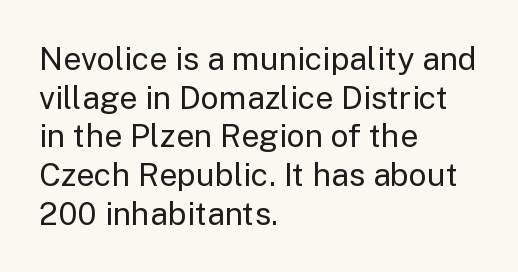
These lines are rendered in a variable-pitch font. The weight tops out at a normal text grade. Spacing between characters is what you'd get straight out of the box. The baseline area is clear.
